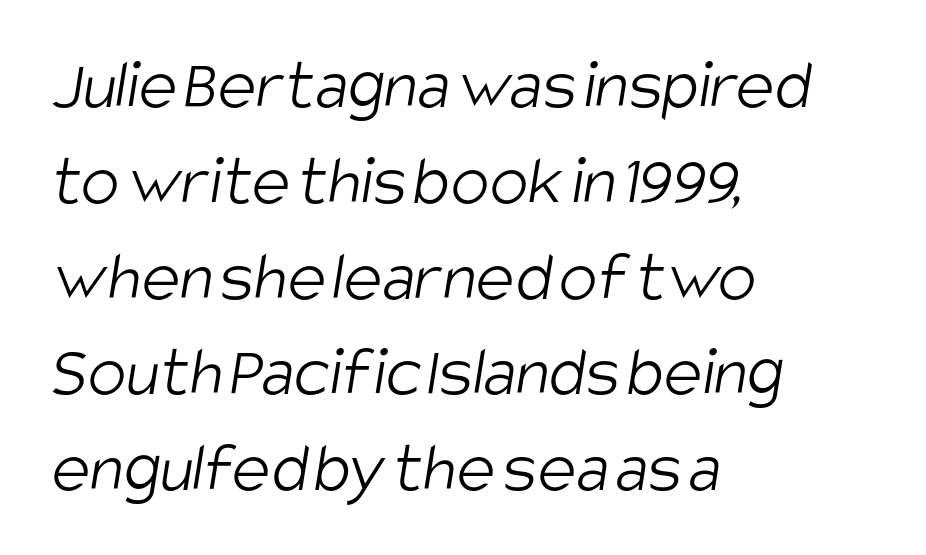
Q: Is the text bold? A: No.
Q: Is the typeface a serif or a sans-serif typeface? A: Sans-serif.
Q: Is the text underlined? A: No.
Q: How is the paragraph aligned? A: Left-aligned.
Q: Is the spacing between letters normal or unusually wide? A: Normal.
Q: Is the spacing between lines tight, normal or loose? A: Normal.
Q: Width (condensed, normal, or wide)? A: Condensed.
Q: Stroke contrast? A: Low.
Q: x-height? A: Large.
Q: Monospaced? A: No.
